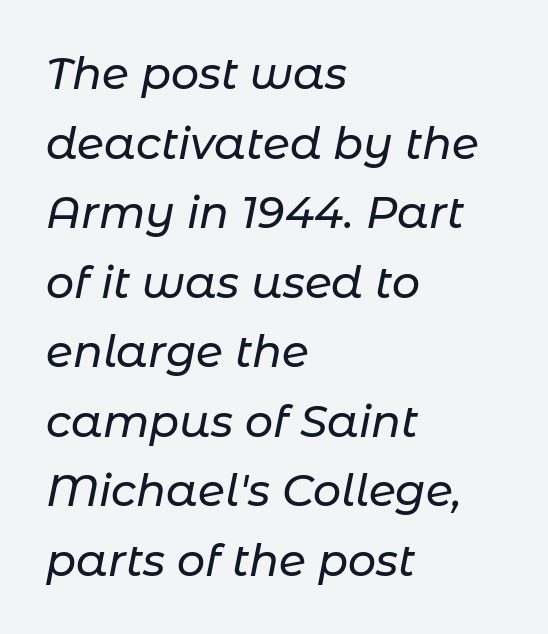
The image shows 44 px text type, italic (leaning right); set left-aligned, normal line spacing (1.58x), normal letter spacing, not underlined; low stroke contrast and a medium x-height.
